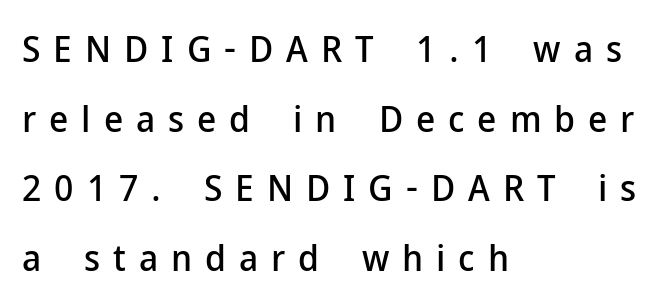
The image shows 37 px sans-serif type, upright; set left-aligned, line spacing 1.88x, unusually wide letter spacing (+0.35 em), not underlined; low stroke contrast and a medium x-height.
